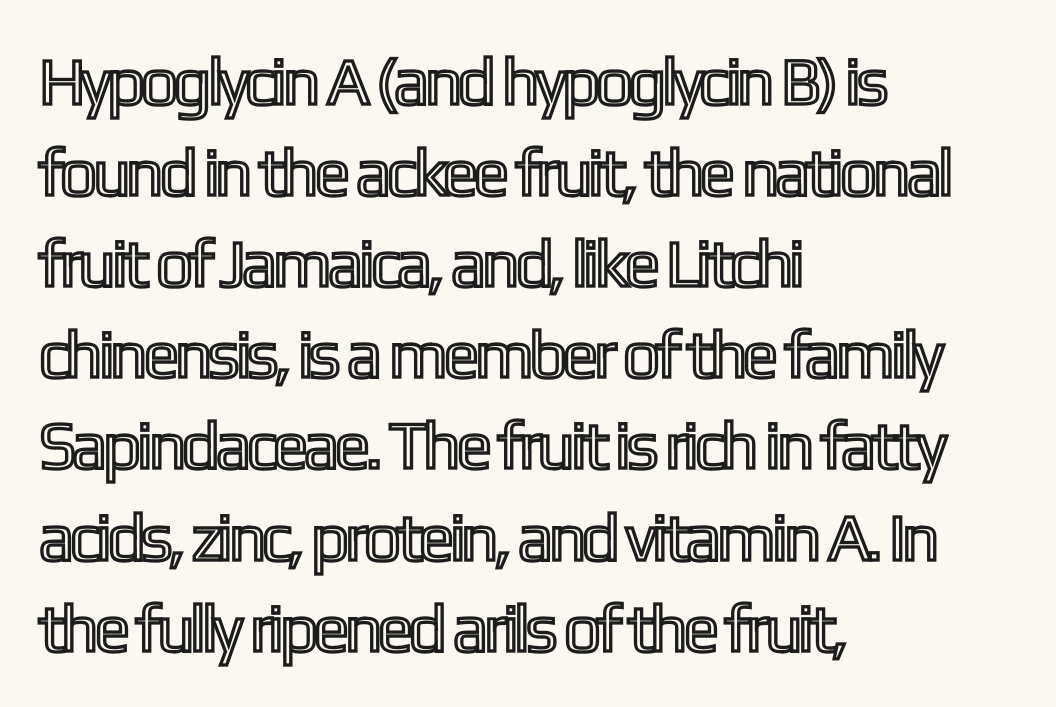
{"italic": "no", "width": "condensed", "x_height": "medium", "monospaced": "no", "underline": "no", "align": "left", "line_spacing": "normal", "line_spacing_ratio": 1.36, "letter_spacing": "normal", "letter_spacing_em": 0.0, "glyph_px": 67}
